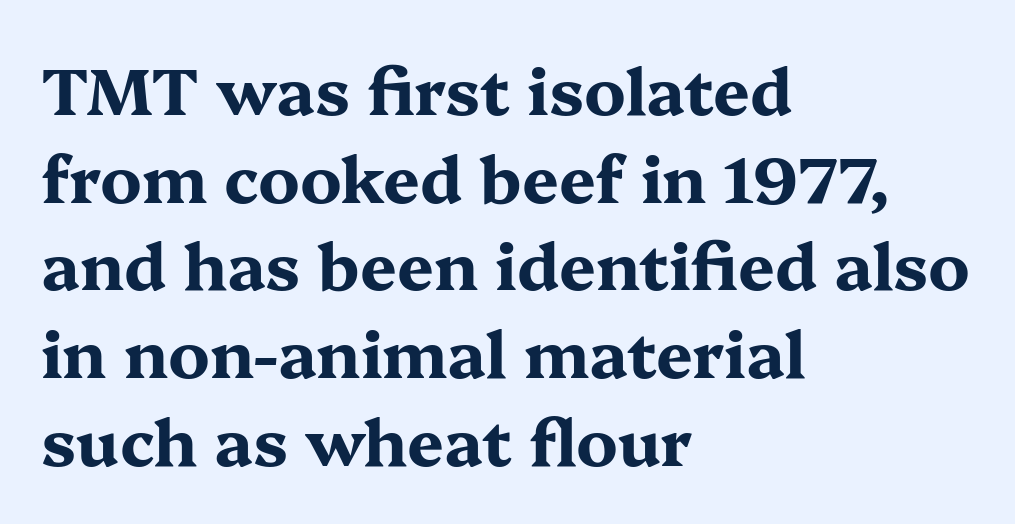
Typographic density is high because the face is bold. A typesetter would call this proportional, since set widths differ per character. The rendering shows small feet on the letterforms — a serif design. Short note: letters normally spaced. Anything drawn beneath the words? Only blank space. Compared with typical paragraphs, the rows here are spaced about the same.
